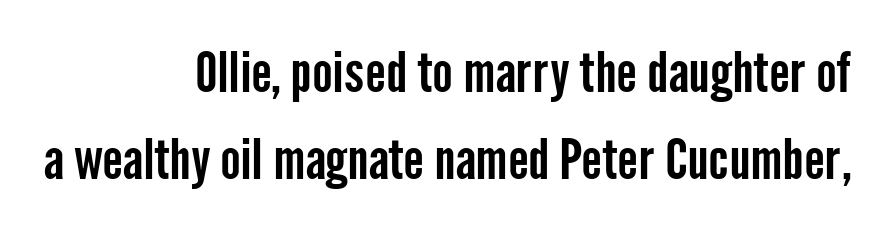
The image shows 55 px condensed sans-serif type, upright; set right-aligned, normal line spacing (1.59x), normal letter spacing, not underlined; low stroke contrast and a medium x-height.
